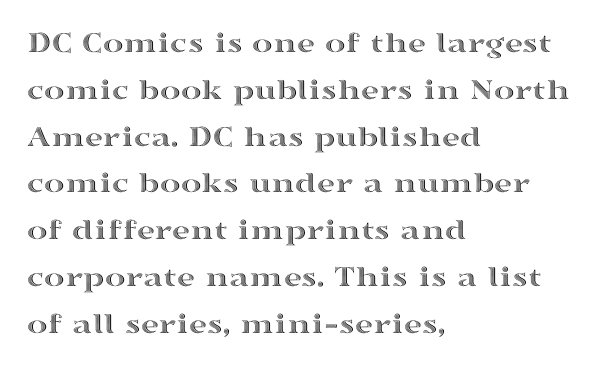
Q: Is the text italic (slanted)? A: No, it is upright.
Q: Is the text underlined? A: No.
Q: How is the paragraph aligned? A: Left-aligned.
Q: Is the spacing between letters normal or unusually wide? A: Normal.
Q: Is the spacing between lines tight, normal or loose? A: Normal.
Q: Width (condensed, normal, or wide)? A: Wide.
Q: x-height? A: Medium.
Q: Monospaced? A: No.
